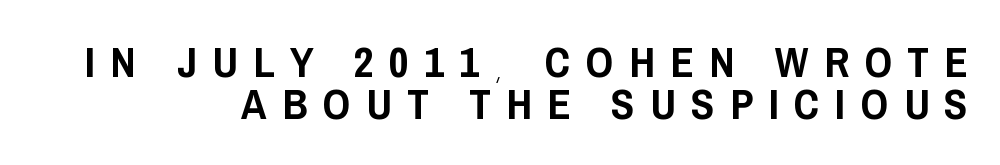
The image shows 43 px condensed sans-serif type, upright; set right-aligned, tight line spacing (0.97x), unusually wide letter spacing (+0.36 em), not underlined; low stroke contrast and a large x-height.
